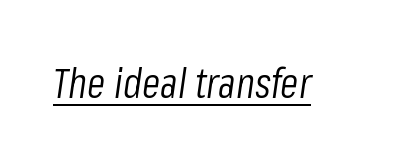
Descenders here cross a horizontal rule under the line. Summary of weight: not heavy and not bold. Italic? Definitely — the glyphs are oblique. Spacing verdict: proportional, widths tailored to each character. Characters follow at the spacing the type designer built in.
